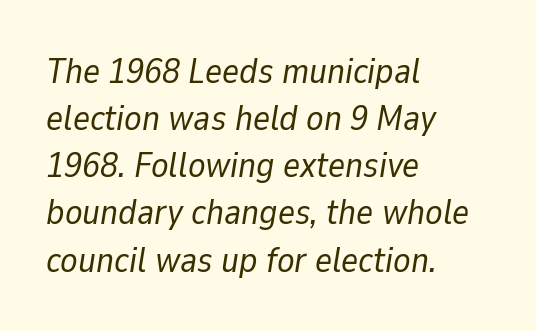
{"italic": "yes", "lean": "right", "slant_degrees": 9, "bold": "no", "weight": "regular", "width": "normal", "stroke_contrast": "low", "x_height": "medium", "monospaced": "no", "underline": "no", "align": "left", "line_spacing": "normal", "line_spacing_ratio": 1.31, "letter_spacing": "normal", "letter_spacing_em": 0.0, "glyph_px": 36}
